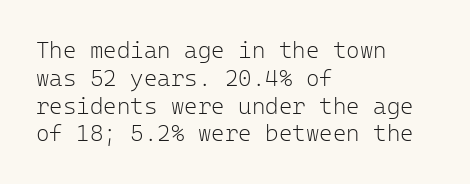
{"italic": "no", "bold": "no", "underline": "no", "align": "left", "line_spacing_ratio": 1.21, "letter_spacing": "normal", "letter_spacing_em": 0.0, "glyph_px": 23}
